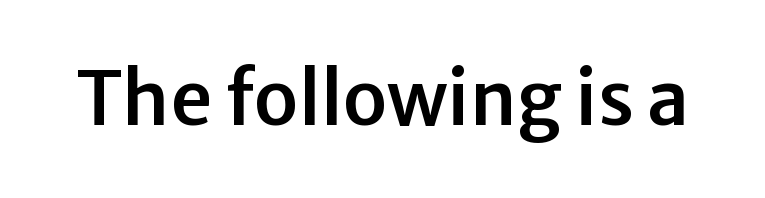
This is sans-serif lettering, the kind often seen on screens and signage. Nobody touched the tracking dial on this one. Clear beneath every line of the passage. Quick note: not italic, upright. This sample has the flowing, uneven cadence of proportional lettering.
